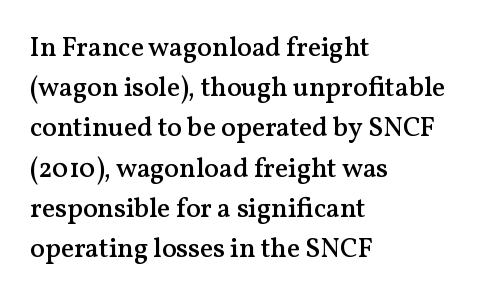
The paragraph has a hard left edge and a soft right edge. Nobody drew a line under any word here. Notice how descenders clear the ascenders below comfortably — that's standard leading. Its strokes are somewhat broadened, the hallmark of semibold type. The axis of the letterforms is exactly vertical. The letterforms sit shoulder to shoulder at normal distance.
